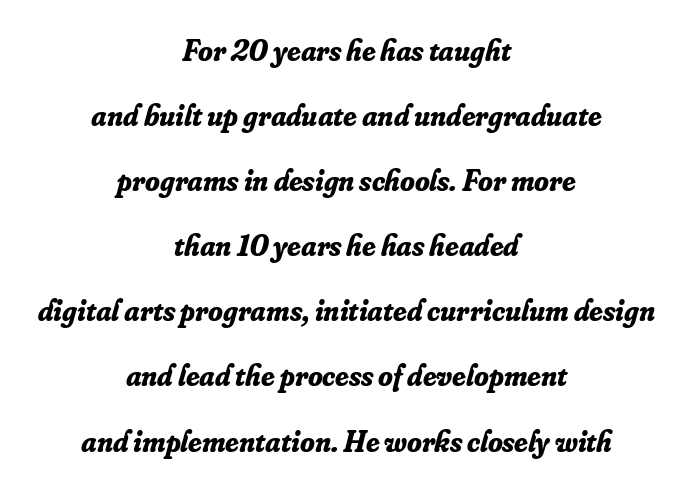
The image shows 30 px bold serif type, italic (leaning right); set centered, loose line spacing (2.17x), normal letter spacing, not underlined; low stroke contrast and a small x-height.
